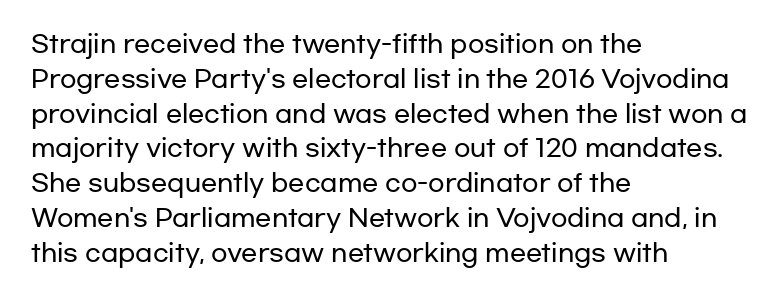
The image shows 24 px text type, upright; set left-aligned, normal line spacing (1.45x), normal letter spacing, not underlined.
